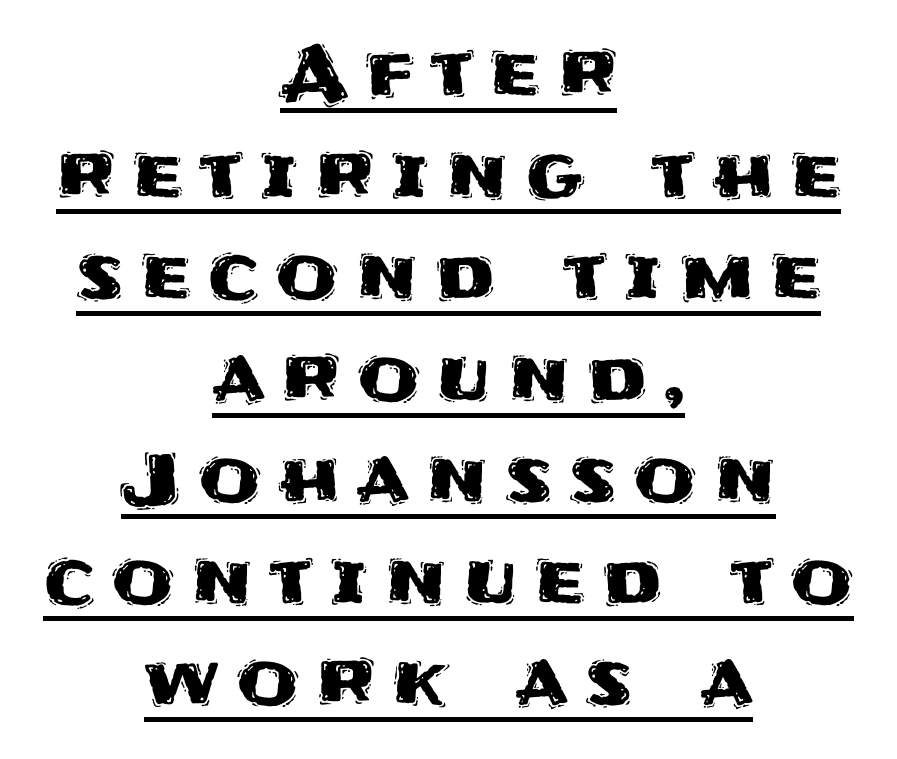
The letters advance in unequal steps, a hallmark of proportional type. This sample keeps an unexceptional amount of space between lines. The text was rendered using a sans face with plain stroke endings. The gaps between neighbouring characters are conspicuously large.
